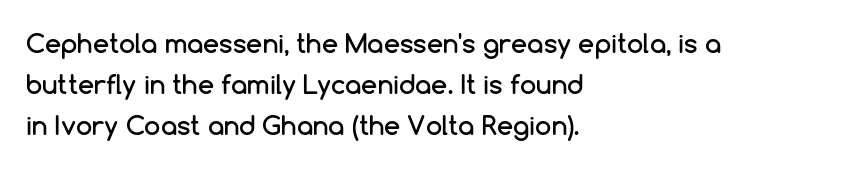
The image shows 26 px text type, upright; set left-aligned, normal line spacing (1.58x), normal letter spacing, not underlined.
